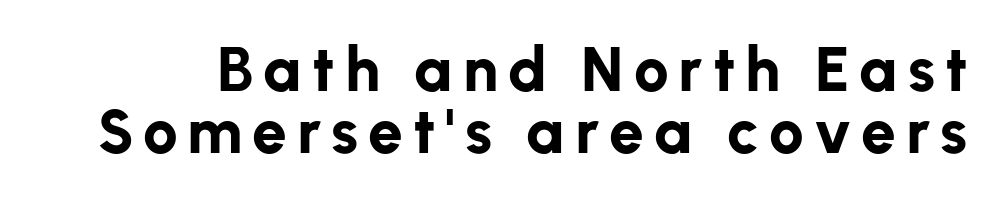
{"serif": "no", "italic": "no", "bold": "yes", "weight": "bold", "width": "normal", "stroke_contrast": "low", "x_height": "medium", "monospaced": "no", "underline": "no", "line_spacing": "tight", "line_spacing_ratio": 1.0, "glyph_px": 62}
